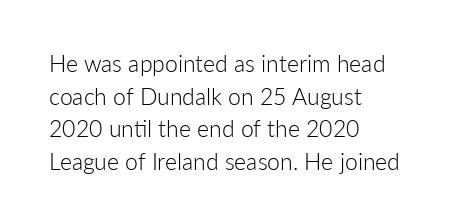
The image shows 23 px text type, upright; set left-aligned, normal line spacing (1.42x), normal letter spacing, not underlined.
